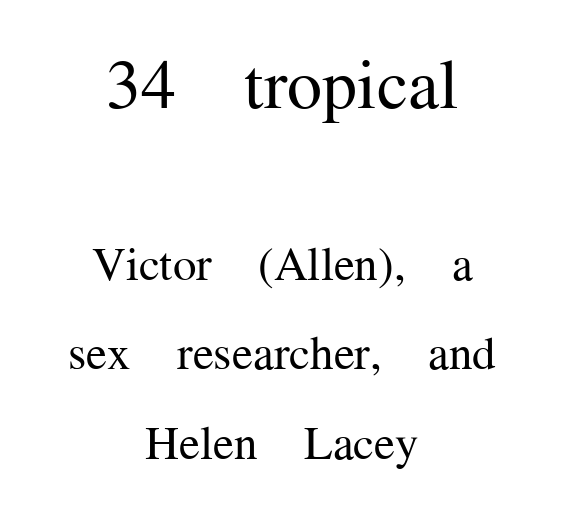
The weight would be labelled regular, book, light, or lighter still. The font family rendered here belongs to the serif group. These lines keep a tight, regular rhythm from letter to letter. Baseline-to-baseline distance is far greater than the letter height.
